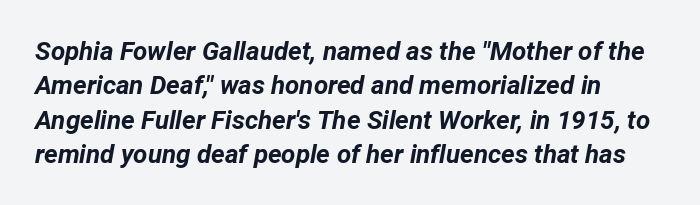
If you drew a line through each stem, it would be angled. This sample is left-justified, so line endings fall wherever the words run out. A clean baseline with only descenders dipping below it. Rows of type keep a routine distance in the vertical direction.
